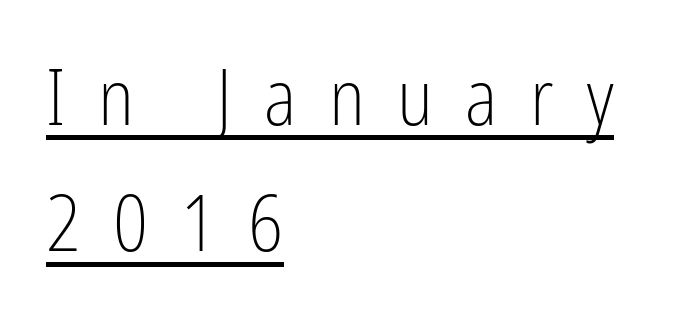
Q: Is the text bold? A: No.
Q: Is the text italic (slanted)? A: No, it is upright.
Q: Is the typeface a serif or a sans-serif typeface? A: Sans-serif.
Q: Is the text underlined? A: Yes.
Q: How is the paragraph aligned? A: Left-aligned.
Q: Is the spacing between letters normal or unusually wide? A: Unusually wide.
Q: Is the spacing between lines tight, normal or loose? A: Normal.
Q: Width (condensed, normal, or wide)? A: Condensed.
Q: Stroke contrast? A: Low.
Q: x-height? A: Medium.
Q: Monospaced? A: No.
